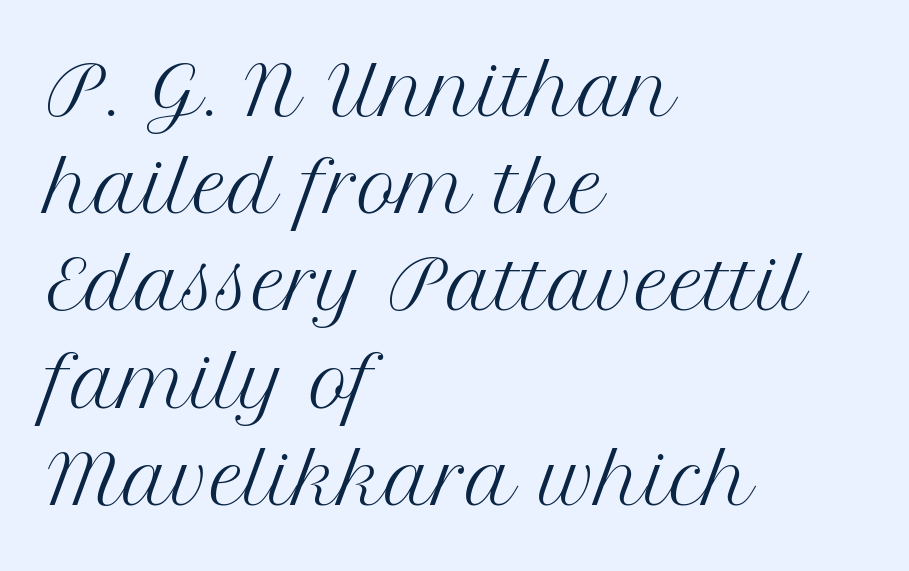
{"bold": "no", "weight": "regular", "width": "normal", "stroke_contrast": "medium", "x_height": "medium", "monospaced": "no", "underline": "no", "align": "left", "line_spacing": "normal", "line_spacing_ratio": 1.43, "letter_spacing": "normal", "letter_spacing_em": 0.0, "glyph_px": 68}
